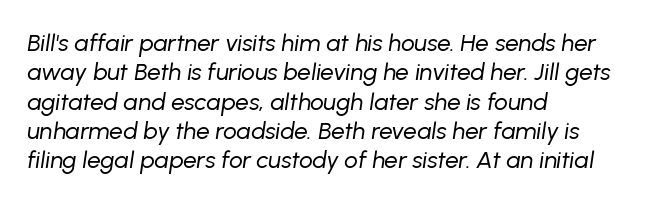
The image shows 24 px text type, italic (leaning right); set left-aligned, line spacing 1.22x, normal letter spacing, not underlined.
